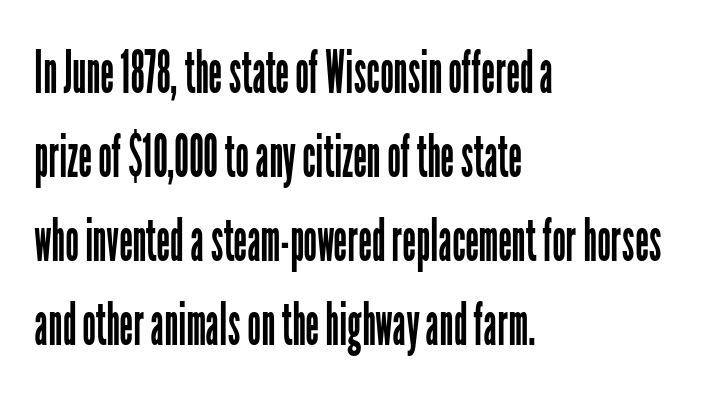
The image shows 60 px regular-weight, condensed sans-serif type, upright; set left-aligned, normal line spacing (1.4x), normal letter spacing, not underlined; low stroke contrast and a medium x-height.
